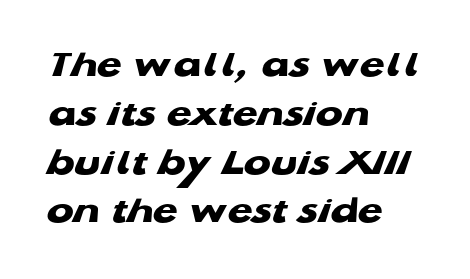
Q: Is the text bold? A: Yes.
Q: Is the typeface a serif or a sans-serif typeface? A: Sans-serif.
Q: Is the text underlined? A: No.
Q: How is the paragraph aligned? A: Left-aligned.
Q: Is the spacing between letters normal or unusually wide? A: Normal.
Q: Width (condensed, normal, or wide)? A: Wide.
Q: Stroke contrast? A: Low.
Q: x-height? A: Medium.
Q: Monospaced? A: No.
